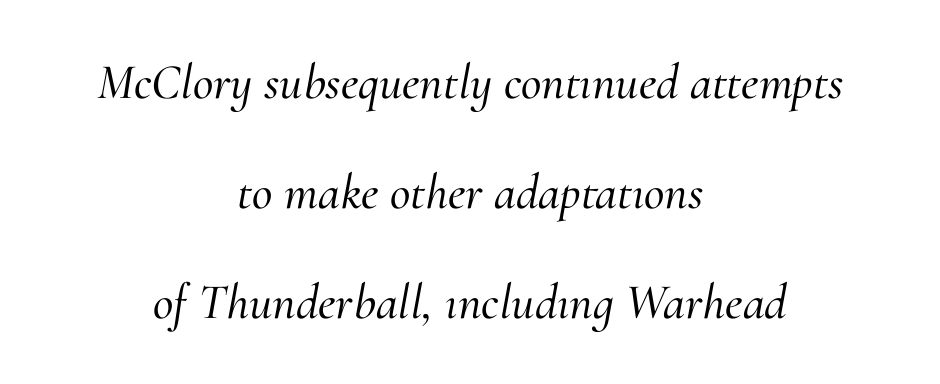
Tracking here is standard; glyphs follow each other at the usual distance. Widely set lines give the paragraph a tall, airy silhouette. Observe the serifs anchoring each vertical stroke in this sample. The lines are quadded center.
